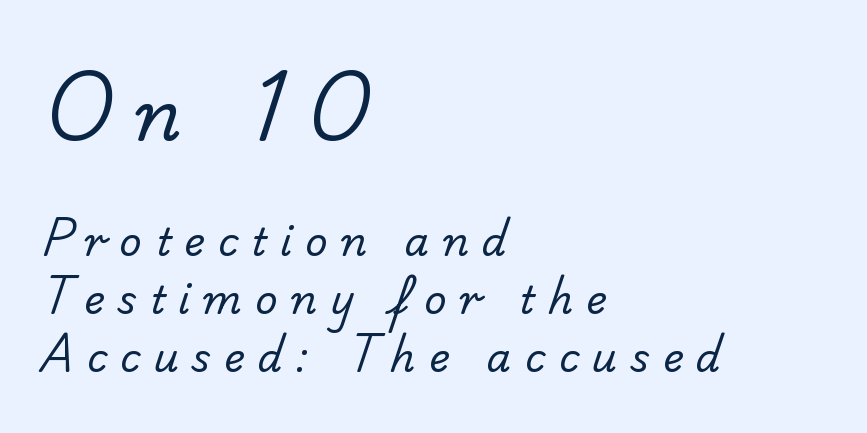
The image shows 69 px regular-weight sans-serif type; set left-aligned, normal line spacing (1.49x), unusually wide letter spacing (+0.34 em), not underlined; the first (top) block is 1.77x larger; low stroke contrast and a small x-height.
